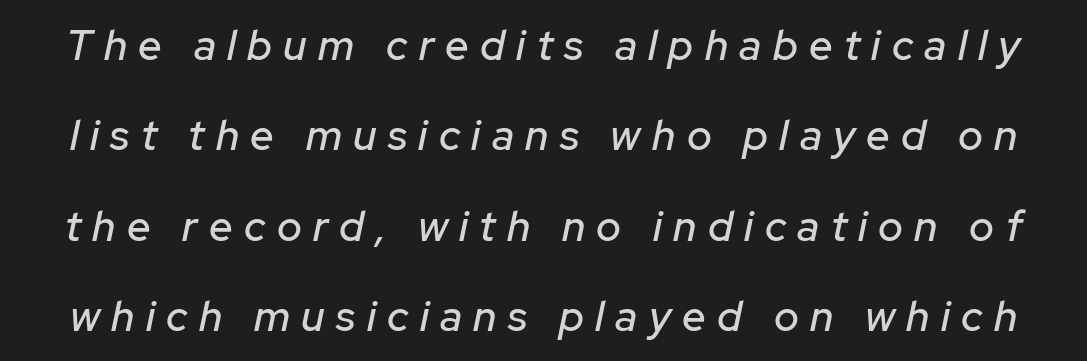
{"italic": "yes", "lean": "right", "slant_degrees": 12, "width": "normal", "stroke_contrast": "low", "x_height": "medium", "monospaced": "no", "underline": "no", "line_spacing": "loose", "line_spacing_ratio": 2.15, "letter_spacing": "wide", "letter_spacing_em": 0.27, "glyph_px": 42}
